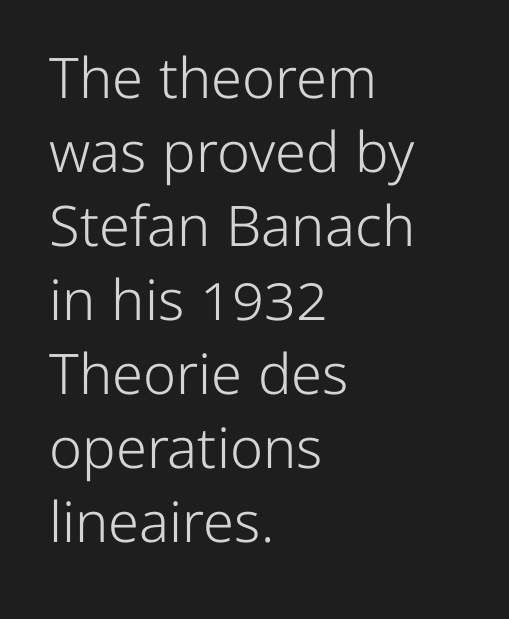
Q: Is the text bold? A: No.
Q: Is the text italic (slanted)? A: No, it is upright.
Q: Is the typeface a serif or a sans-serif typeface? A: Sans-serif.
Q: Is the text underlined? A: No.
Q: How is the paragraph aligned? A: Left-aligned.
Q: Is the spacing between letters normal or unusually wide? A: Normal.
Q: Is the spacing between lines tight, normal or loose? A: Normal.
Q: Width (condensed, normal, or wide)? A: Normal.
Q: Stroke contrast? A: Low.
Q: x-height? A: Medium.
Q: Monospaced? A: No.
